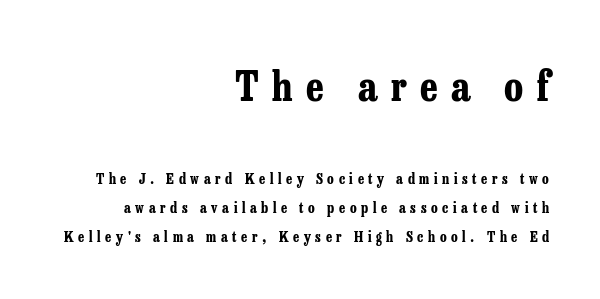
Is there much room between lines? Yes — plenty of vertical air separates them. This sample uses expanded letter spacing, leaving extra air between glyphs. Students, this is bold: see how much ink each stroke carries. The rendering anchors every line to the right-hand side.
